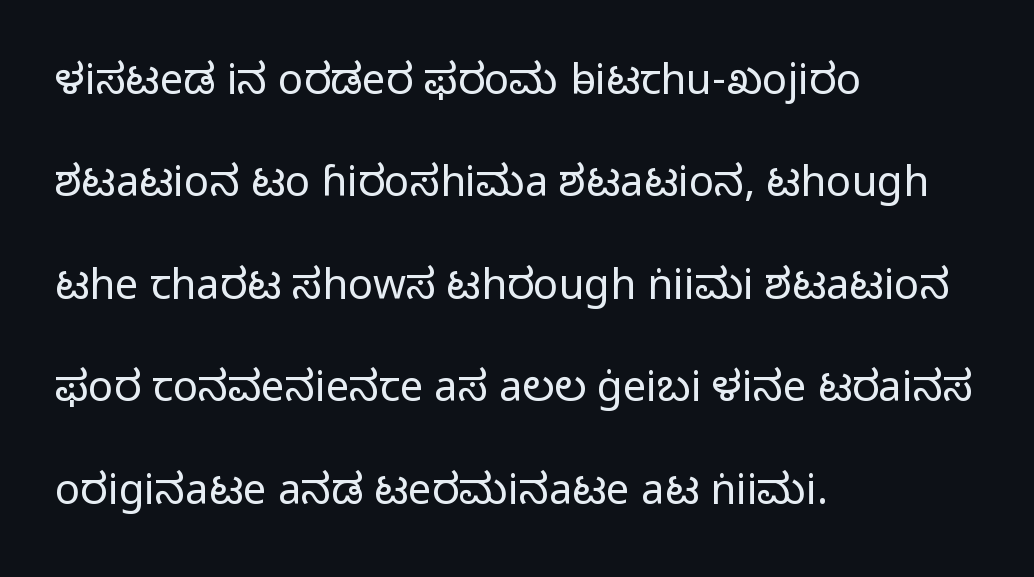
The leading is generous, giving the passage an open texture. Letters have the restrained weight of plain body copy at most. These lines were composed using upright roman letters. Between one letter and the next there's only the usual sliver of space. Check where the strokes stop: nothing finishes them off — pure sans.
